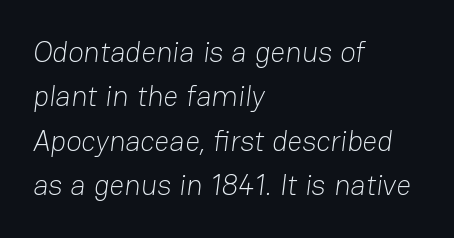
{"serif": "no", "bold": "no", "weight": "light", "width": "normal", "stroke_contrast": "low", "x_height": "medium", "monospaced": "no", "underline": "no", "align": "left", "line_spacing": "normal", "line_spacing_ratio": 1.53, "letter_spacing": "normal", "letter_spacing_em": 0.0, "glyph_px": 29}
